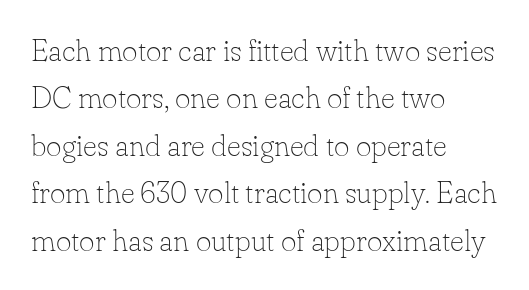
The image shows 30 px thin serif type, upright; set left-aligned, normal line spacing (1.58x), normal letter spacing, not underlined; low stroke contrast and a small x-height.
